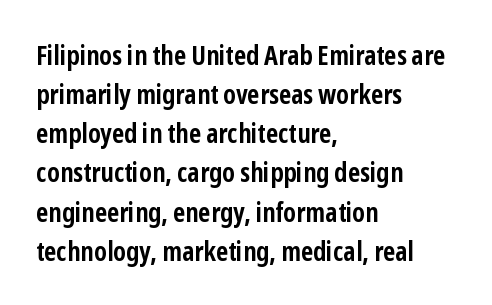
Q: Is the text bold? A: Yes.
Q: Is the text italic (slanted)? A: No, it is upright.
Q: Is the text underlined? A: No.
Q: How is the paragraph aligned? A: Left-aligned.
Q: Is the spacing between letters normal or unusually wide? A: Normal.
Q: Is the spacing between lines tight, normal or loose? A: Normal.
